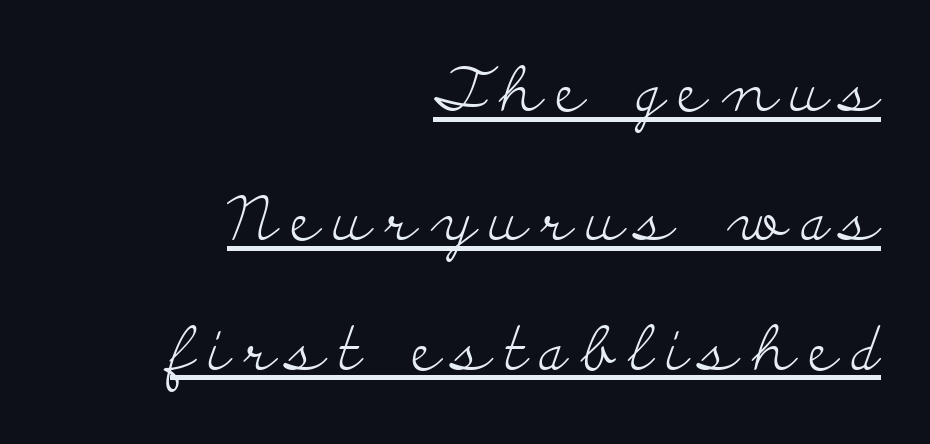
Q: Is the text bold? A: No.
Q: Is the text italic (slanted)? A: Yes.
Q: Is the typeface a serif or a sans-serif typeface? A: Serif.
Q: Is the text underlined? A: Yes.
Q: How is the paragraph aligned? A: Right-aligned.
Q: Is the spacing between letters normal or unusually wide? A: Unusually wide.
Q: Is the spacing between lines tight, normal or loose? A: Loose.
Q: Width (condensed, normal, or wide)? A: Wide.
Q: Stroke contrast? A: Low.
Q: x-height? A: Small.
Q: Monospaced? A: No.
